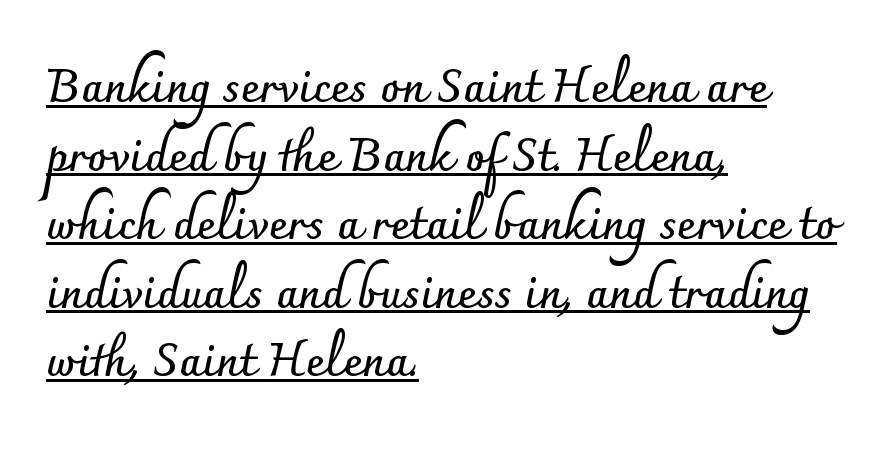
{"serif": "no", "bold": "yes", "weight": "semibold", "width": "normal", "stroke_contrast": "low", "x_height": "small", "monospaced": "no", "underline": "yes", "align": "left", "line_spacing": "normal", "line_spacing_ratio": 1.49, "letter_spacing": "normal", "letter_spacing_em": 0.0, "glyph_px": 46}
